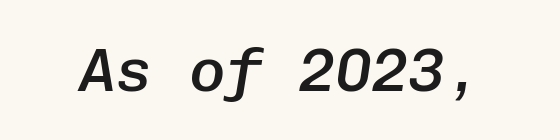
Q: Is the text bold? A: Semi-bold.
Q: Is the text italic (slanted)? A: Yes, it leans right by about 8 degrees.
Q: Is the text underlined? A: No.
Q: Is the spacing between letters normal or unusually wide? A: Normal.
Q: Width (condensed, normal, or wide)? A: Normal.
Q: Stroke contrast? A: Low.
Q: x-height? A: Medium.
Q: Monospaced? A: Yes.
